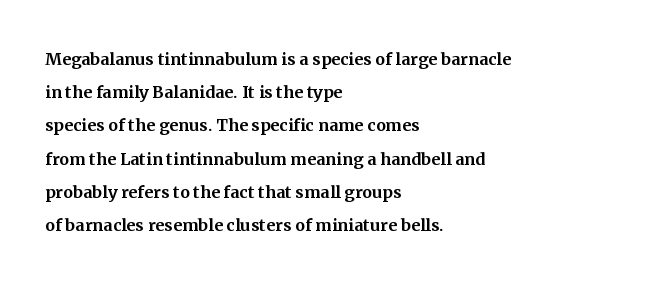
{"italic": "no", "underline": "no", "align": "left", "line_spacing": "normal", "line_spacing_ratio": 1.51, "letter_spacing": "normal", "letter_spacing_em": 0.0, "glyph_px": 22}
